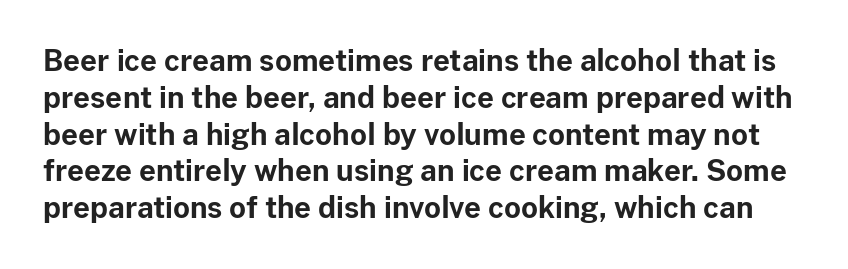
The image shows 29 px bold sans-serif type, upright; set normal line spacing (1.27x), normal letter spacing, not underlined; low stroke contrast and a medium x-height.
